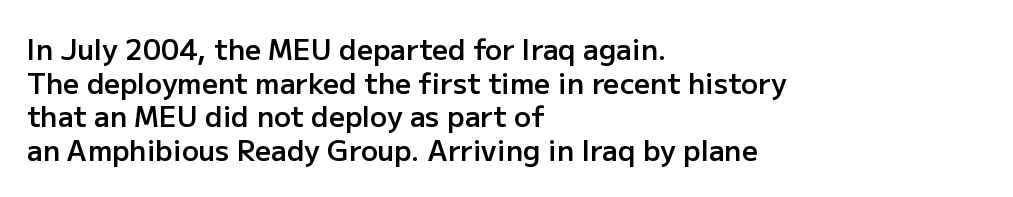
Q: Is the text bold? A: Semi-bold.
Q: Is the text italic (slanted)? A: No, it is upright.
Q: Is the typeface a serif or a sans-serif typeface? A: Sans-serif.
Q: Is the text underlined? A: No.
Q: How is the paragraph aligned? A: Left-aligned.
Q: Is the spacing between letters normal or unusually wide? A: Normal.
Q: Width (condensed, normal, or wide)? A: Normal.
Q: Stroke contrast? A: Low.
Q: x-height? A: Medium.
Q: Monospaced? A: No.
